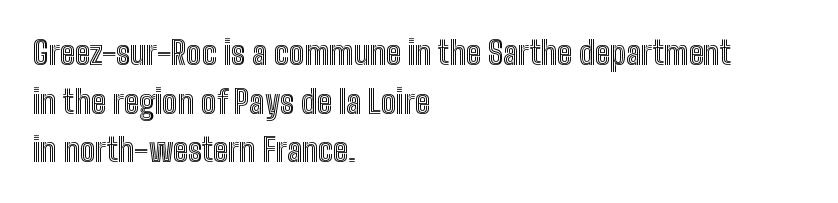
{"italic": "no", "width": "condensed", "x_height": "medium", "monospaced": "no", "underline": "no", "align": "left", "line_spacing": "normal", "line_spacing_ratio": 1.52, "letter_spacing": "normal", "letter_spacing_em": 0.0, "glyph_px": 32}
